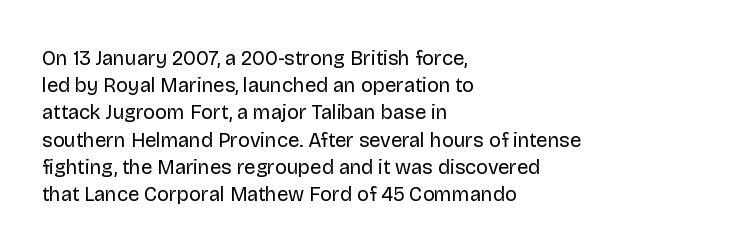
{"italic": "no", "bold": "no", "underline": "no", "align": "left", "line_spacing": "normal", "line_spacing_ratio": 1.36, "letter_spacing": "normal", "letter_spacing_em": 0.0, "glyph_px": 20}
